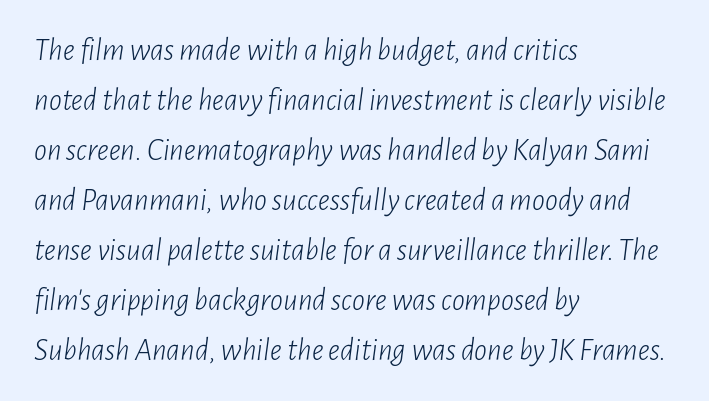
{"italic": "yes", "lean": "right", "slant_degrees": 7, "bold": "no", "weight": "light", "width": "condensed", "stroke_contrast": "low", "x_height": "medium", "monospaced": "no", "underline": "no", "align": "left", "line_spacing": "normal", "line_spacing_ratio": 1.56, "letter_spacing": "normal", "letter_spacing_em": 0.0, "glyph_px": 32}
